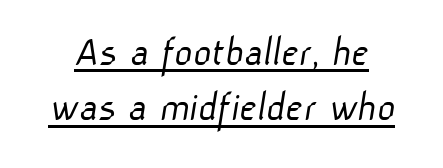
The image shows 44 px light sans-serif type; set normal line spacing (1.26x), normal letter spacing, underlined; low stroke contrast and a medium x-height.
